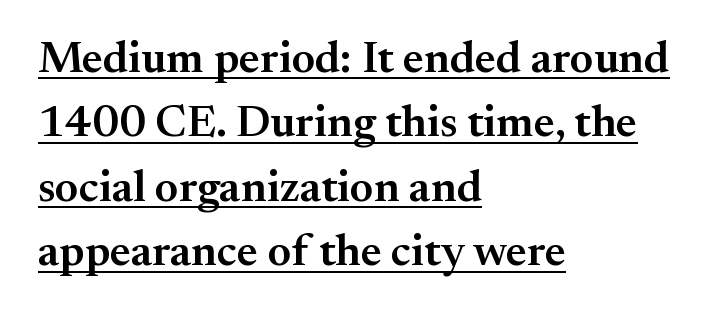
Emphasis by weight is partial: semibold. Is this a sans? No — the strokes have serifs. A normal amount of white space separates one row of letters from the next. Does extra space separate the letters? No, they use regular spacing. Notice how the passage keeps a crisp vertical edge on the left only. Beneath each row of characters lies a ruled line.
